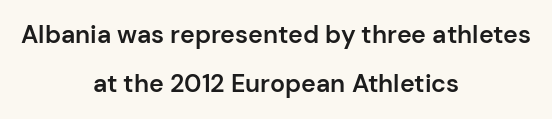
The image shows 25 px text type, upright; set centered, loose line spacing (1.97x), normal letter spacing, not underlined.
